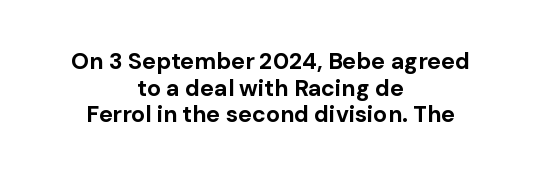
{"italic": "no", "bold": "yes", "underline": "no", "align": "center", "line_spacing_ratio": 1.16, "letter_spacing": "normal", "letter_spacing_em": 0.0, "glyph_px": 23}
